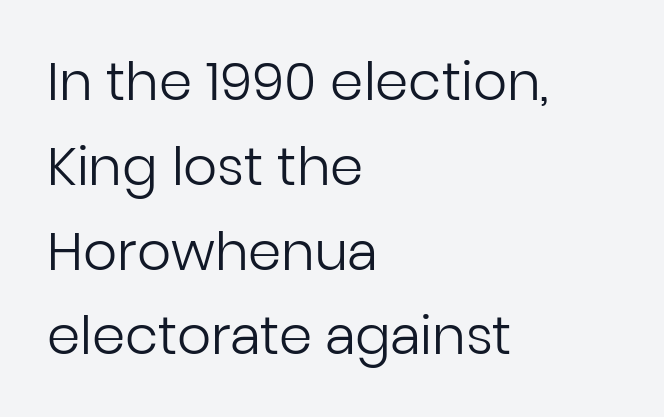
The image shows 53 px regular-weight sans-serif type, upright; set left-aligned, normal line spacing (1.6x), normal letter spacing, not underlined; low stroke contrast and a medium x-height.
